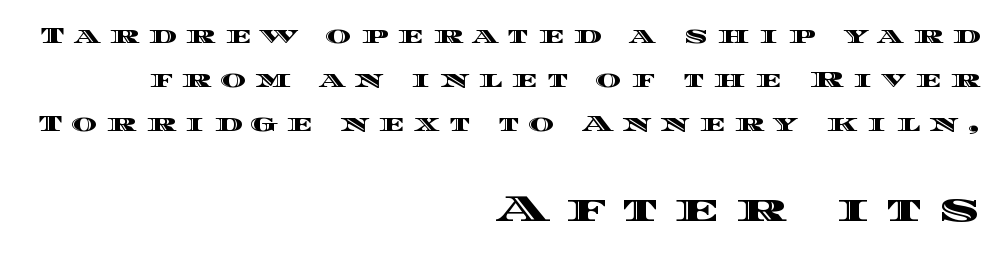
{"italic": "no", "width": "wide", "x_height": "large", "monospaced": "no", "underline": "no", "align": "right", "line_spacing": "loose", "line_spacing_ratio": 2.01, "letter_spacing": "wide", "letter_spacing_em": 0.42, "larger_block": "second", "size_ratio": 1.73, "glyph_px": 38}
